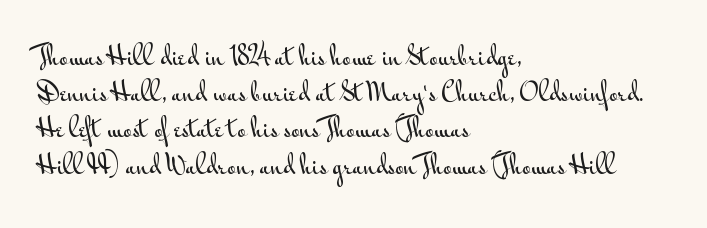
The image shows 24 px text type; set left-aligned, normal line spacing (1.51x), normal letter spacing, not underlined.
